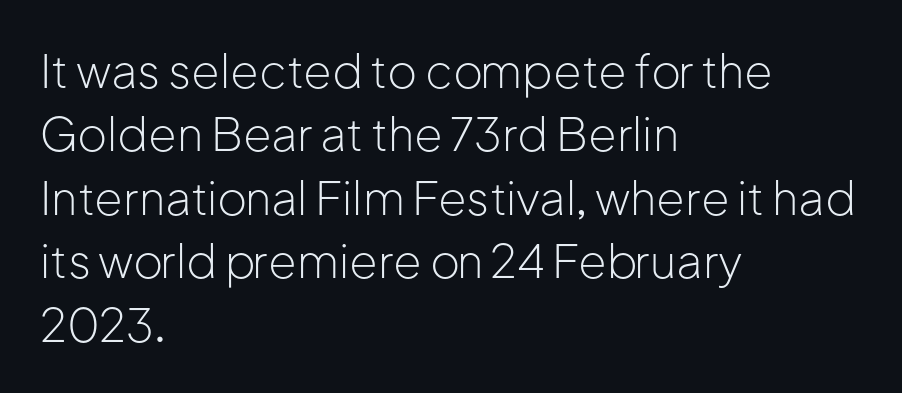
The face used here is a sans, in the tradition of grotesques and geometrics. Vertical strokes here are truly vertical. Is this a fixed-width face? No — the glyphs have proportional, varying widths. Here the glyphs are tracked normally, forming tight word shapes. Baseline-to-baseline distance is the conventional proportion of letter height.
